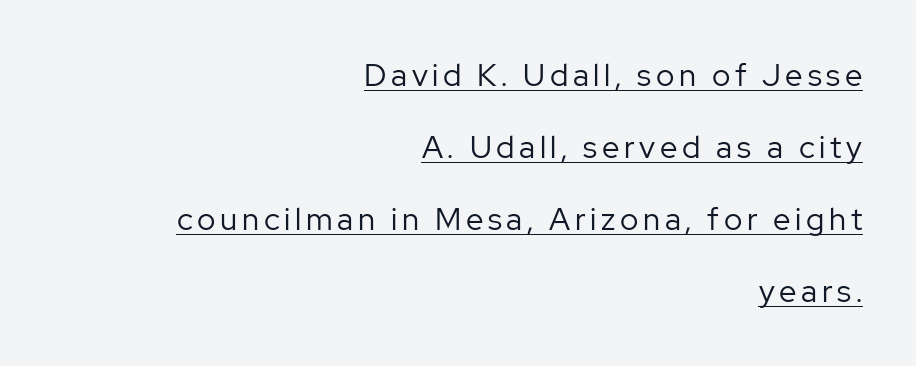
{"serif": "no", "italic": "no", "bold": "no", "weight": "regular", "width": "normal", "stroke_contrast": "low", "x_height": "medium", "monospaced": "no", "underline": "yes", "align": "right", "line_spacing": "loose", "line_spacing_ratio": 2.32, "glyph_px": 31}
